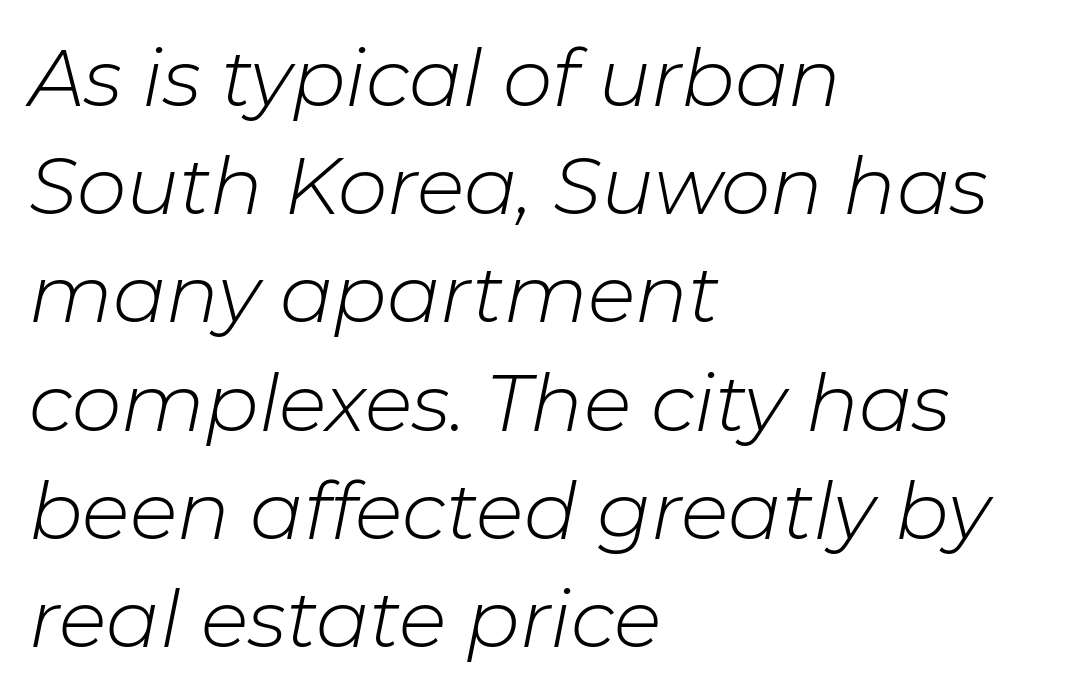
Q: Is the text bold? A: No.
Q: Is the text italic (slanted)? A: Yes, it leans right by about 11 degrees.
Q: Is the text underlined? A: No.
Q: How is the paragraph aligned? A: Left-aligned.
Q: Is the spacing between letters normal or unusually wide? A: Normal.
Q: Is the spacing between lines tight, normal or loose? A: Normal.
Q: Width (condensed, normal, or wide)? A: Normal.
Q: Stroke contrast? A: Low.
Q: x-height? A: Medium.
Q: Monospaced? A: No.
